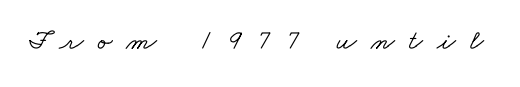
Q: Is the typeface a serif or a sans-serif typeface? A: Serif.
Q: Is the text underlined? A: No.
Q: Is the spacing between letters normal or unusually wide? A: Unusually wide.
Q: Width (condensed, normal, or wide)? A: Wide.
Q: Stroke contrast? A: Low.
Q: x-height? A: Small.
Q: Monospaced? A: No.
